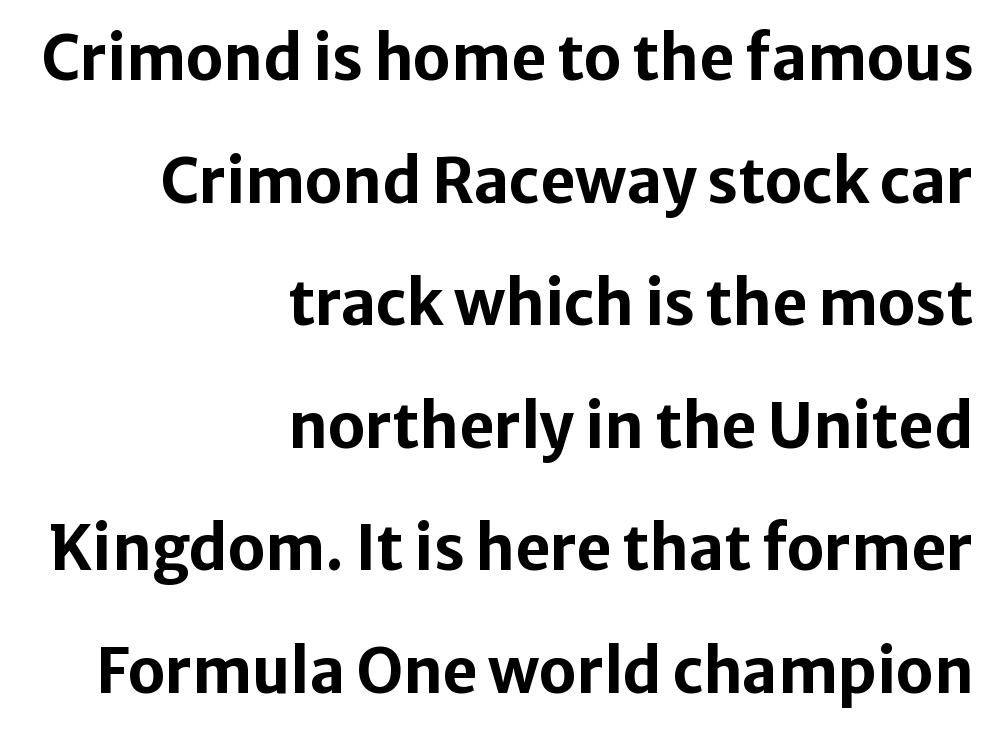
{"serif": "no", "italic": "no", "bold": "yes", "weight": "bold", "width": "normal", "stroke_contrast": "low", "x_height": "medium", "monospaced": "no", "underline": "no", "align": "right", "line_spacing": "loose", "line_spacing_ratio": 2.01, "letter_spacing": "normal", "letter_spacing_em": 0.0, "glyph_px": 61}
